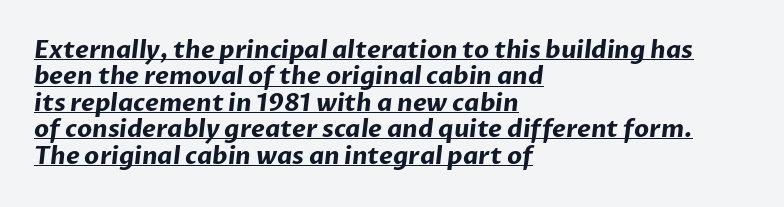
Emphasis by weight is at full strength: bold. These lines huddle together more closely than default settings would place them. You can see a thin bar hugging the bottom of the glyphs. Layout note: lines flush left. Here the glyphs are tracked normally, forming tight word shapes.
